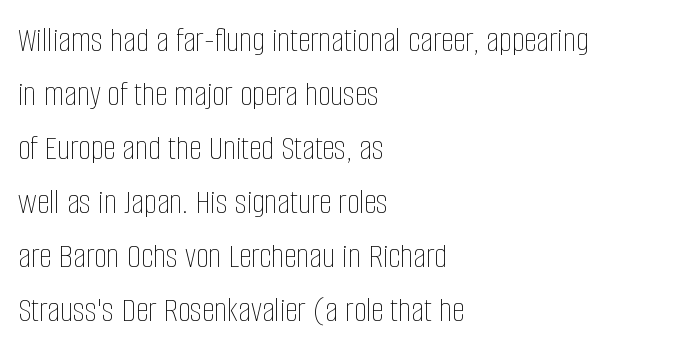
Typeset ragged right — the left edge is the straight one. One glance says typical: line gaps are just what's usual. The font sits on the lighter half of the weight spectrum, regular included. Characters follow at the spacing the type designer built in.
